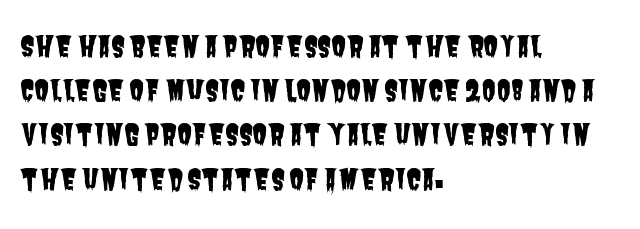
A normal amount of white space separates one row of letters from the next. Clear beneath every line of the passage. I'd call this a sans setting — the letters go barefoot. The type is set solid horizontally, with unmodified tracking. Is this a fixed-width face? No — the glyphs have proportional, varying widths. This rendering uses left alignment, leaving the right contour irregular.
